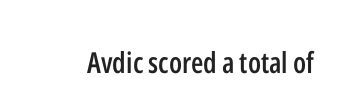
{"serif": "no", "italic": "no", "bold": "semi", "weight": "semibold", "width": "condensed", "stroke_contrast": "low", "x_height": "medium", "monospaced": "no", "underline": "no", "letter_spacing": "normal", "letter_spacing_em": 0.0, "glyph_px": 29}
